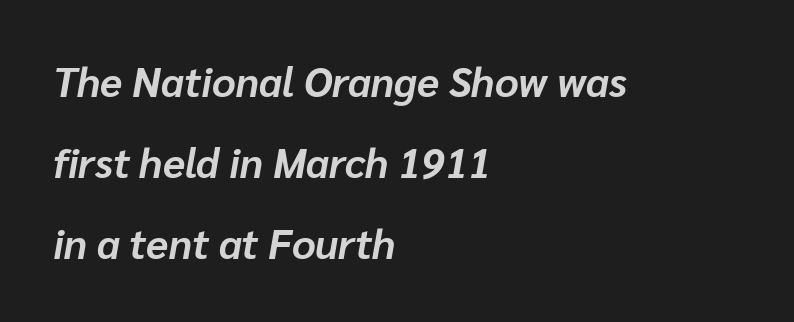
The image shows 41 px bold type, italic (leaning right); set left-aligned, loose line spacing (1.97x), normal letter spacing, not underlined; low stroke contrast and a medium x-height.
